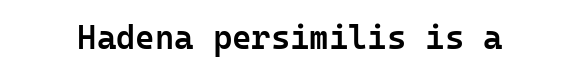
The image shows 33 px semibold sans-serif type, upright, monospaced; set normal letter spacing, not underlined; low stroke contrast and a medium x-height.
